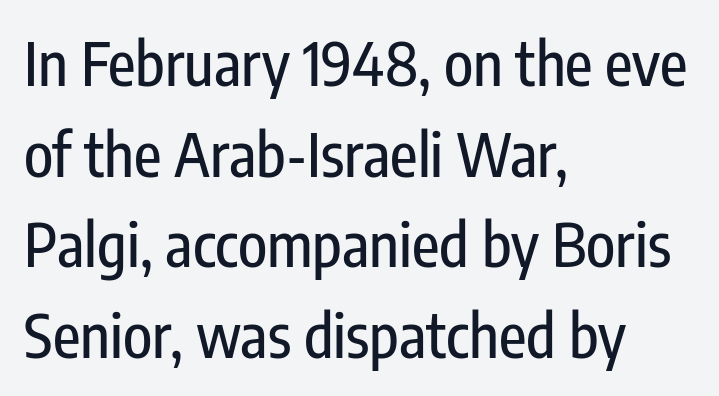
The image shows 60 px condensed sans-serif type, upright; set left-aligned, normal line spacing (1.51x), normal letter spacing, not underlined; low stroke contrast and a medium x-height.
